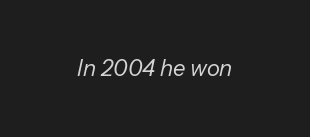
{"italic": "yes", "lean": "right", "slant_degrees": 13, "bold": "no", "underline": "no", "letter_spacing": "normal", "letter_spacing_em": 0.0, "glyph_px": 22}
